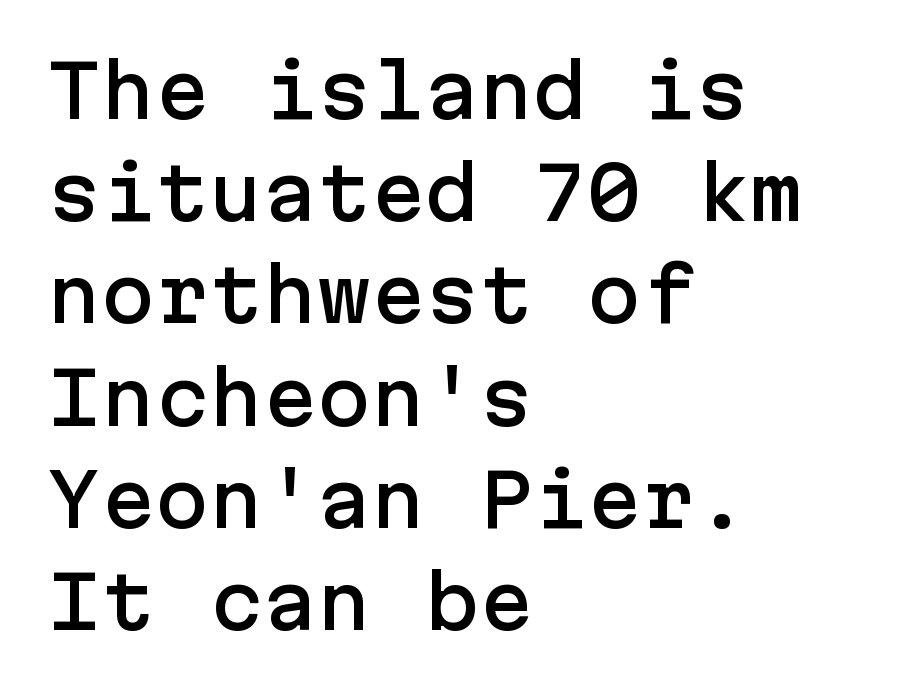
The image shows 72 px sans-serif type, upright; set left-aligned, normal line spacing (1.42x), normal letter spacing, not underlined; low stroke contrast and a medium x-height.
